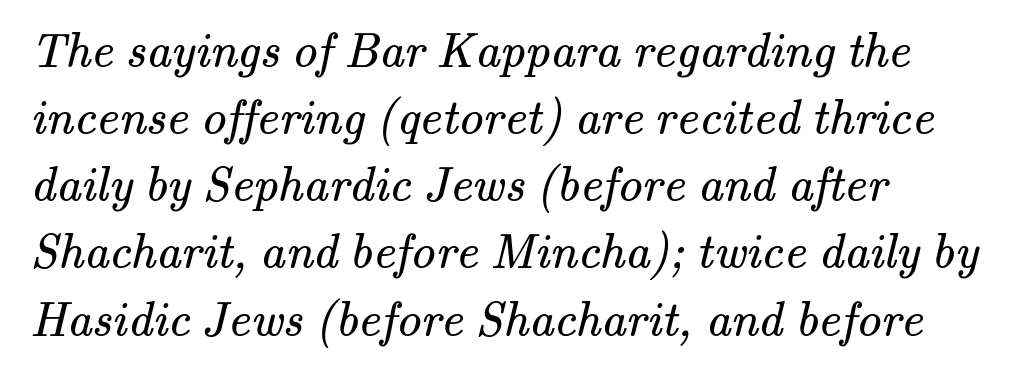
{"serif": "yes", "bold": "no", "weight": "regular", "width": "normal", "stroke_contrast": "medium", "x_height": "small", "monospaced": "no", "underline": "no", "align": "left", "line_spacing": "normal", "line_spacing_ratio": 1.37, "letter_spacing": "normal", "letter_spacing_em": 0.0, "glyph_px": 49}
